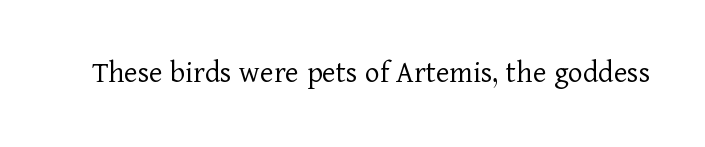
Q: Is the text bold? A: No.
Q: Is the text italic (slanted)? A: No, it is upright.
Q: Is the typeface a serif or a sans-serif typeface? A: Serif.
Q: Is the text underlined? A: No.
Q: Is the spacing between letters normal or unusually wide? A: Normal.
Q: Width (condensed, normal, or wide)? A: Normal.
Q: Stroke contrast? A: Low.
Q: x-height? A: Medium.
Q: Monospaced? A: No.
